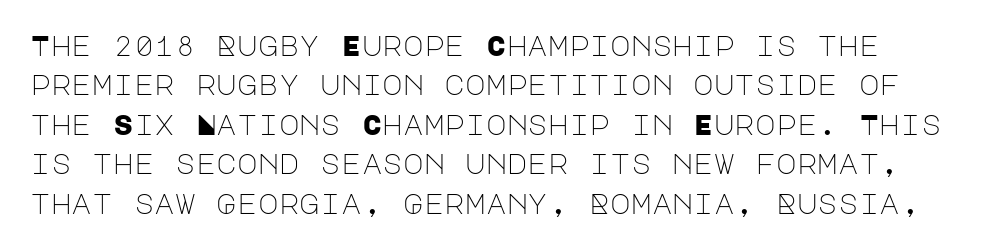
This block has exactly the height ordinary leading produces. Letters have the restrained weight of plain body copy at most. The gaps between neighbouring characters are ordinary and unremarkable. Style check: upright.
